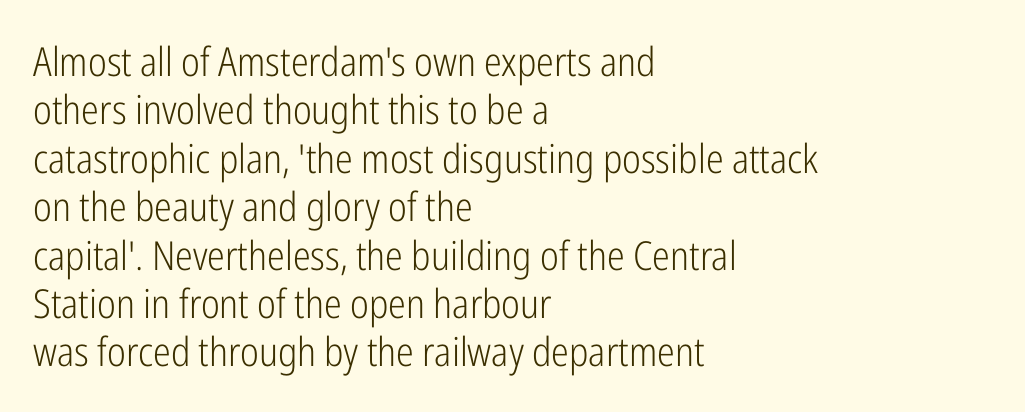
The font sits on the lighter half of the weight spectrum, regular included. This sample uses plain, unmodified letter spacing. These lines are rendered in a variable-pitch font. This rendering features lettering with no underline.
